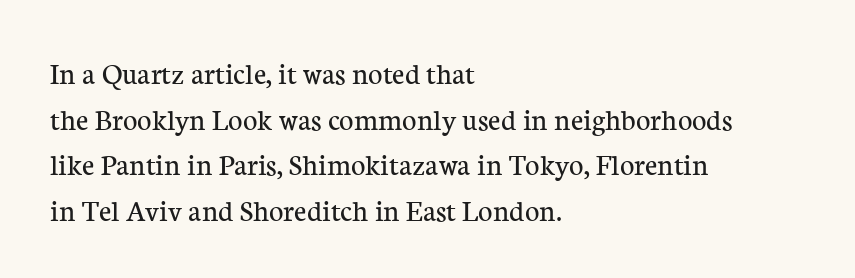
The line-height multiplier appears to be the usual default. The baseline area is clear. Typographically, this falls in the serif category. The lettering stays uniformly vertical, giving the passage a roman look. The passage shown is typed in a proportional face where columns would drift. The rag falls on the right side of this text block.
